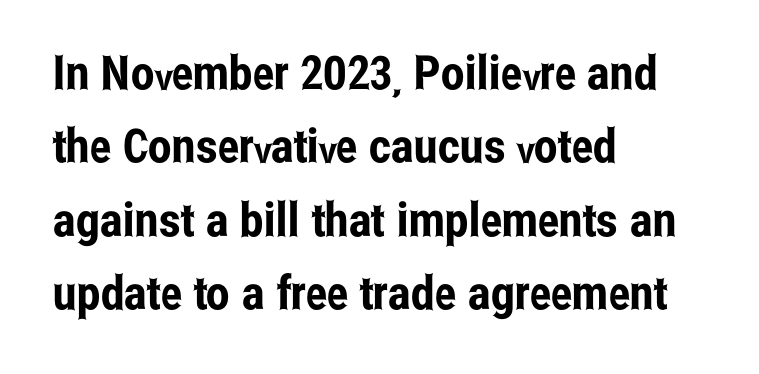
Normally led — the rows are evenly, conventionally spaced. Classification — sans serif. Every row of glyphs begins at an identical x-position on the left. The type is set solid horizontally, with unmodified tracking. Note the varied advance widths — an 'i' is clearly narrower than an 'm'. Notice how the stems are strictly vertical — no italics here.
